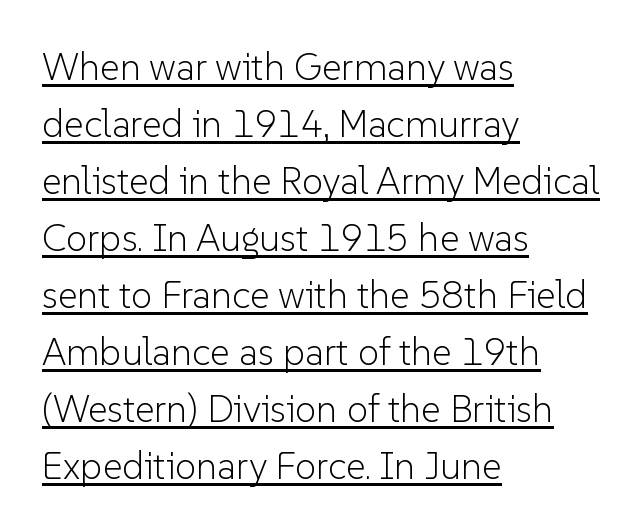
Q: Is the text bold? A: No.
Q: Is the text italic (slanted)? A: No, it is upright.
Q: Is the typeface a serif or a sans-serif typeface? A: Sans-serif.
Q: Is the text underlined? A: Yes.
Q: How is the paragraph aligned? A: Left-aligned.
Q: Is the spacing between letters normal or unusually wide? A: Normal.
Q: Is the spacing between lines tight, normal or loose? A: Normal.
Q: Width (condensed, normal, or wide)? A: Normal.
Q: Stroke contrast? A: Low.
Q: x-height? A: Medium.
Q: Monospaced? A: No.
